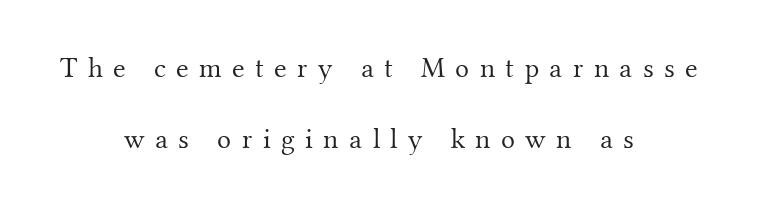
The image shows 29 px light serif type, upright; set centered, loose line spacing (2.44x), unusually wide letter spacing (+0.36 em), not underlined; medium stroke contrast and a small x-height.
